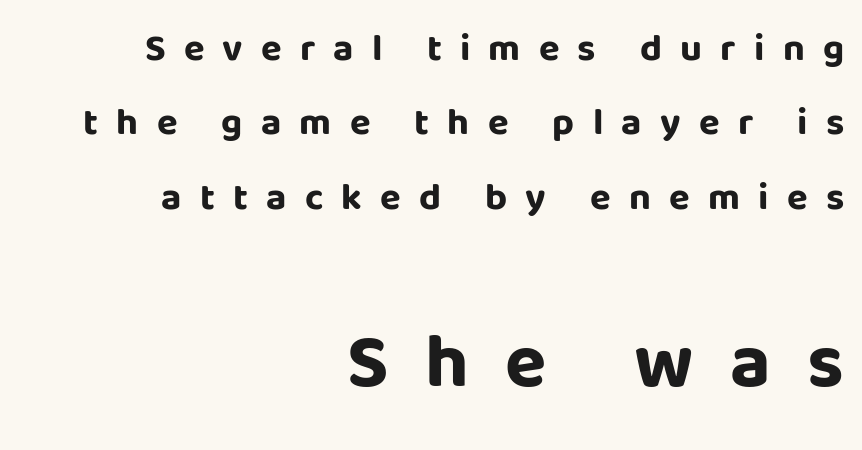
Look at the glyph heights: the lower group is clearly the bigger setting. Note the varied advance widths — an 'i' is clearly narrower than an 'm'. The specimen reads as upright at a glance. The typesetter chose a ragged-left arrangement here.
